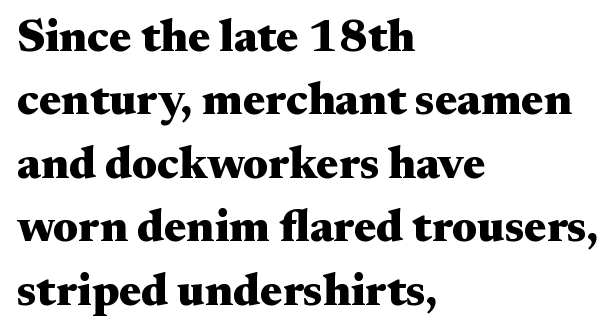
The passage shown stacks its lines at a standard gap. Plenty of ink on the page — the face is bold. The face used here is proportionally spaced, like ordinary book or web type. This rendering leaves character spacing at its baseline value.
